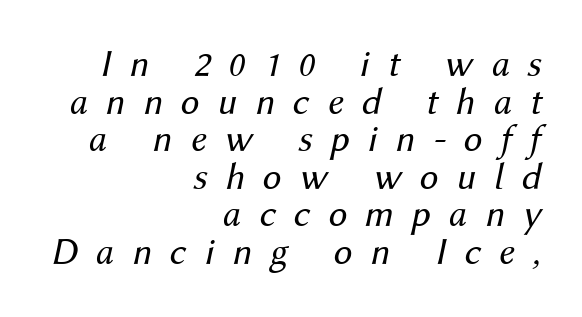
The image shows 38 px regular-weight type, italic (leaning right); set right-aligned, tight line spacing (0.99x), unusually wide letter spacing (+0.47 em), not underlined; medium stroke contrast and a medium x-height.
